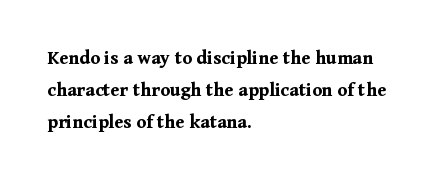
The image shows 20 px bold type, upright; set left-aligned, normal line spacing (1.6x), normal letter spacing, not underlined.
